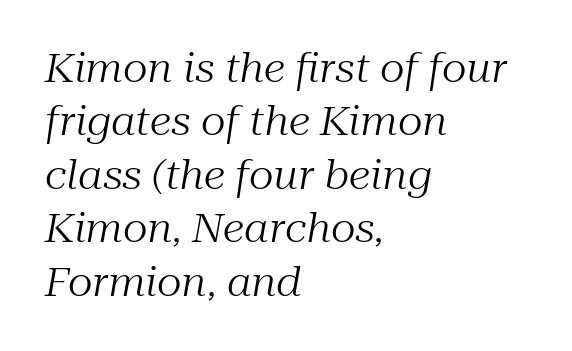
The image shows 39 px regular-weight serif type, italic (leaning right); set left-aligned, normal line spacing (1.37x), normal letter spacing, not underlined; medium stroke contrast and a medium x-height.
